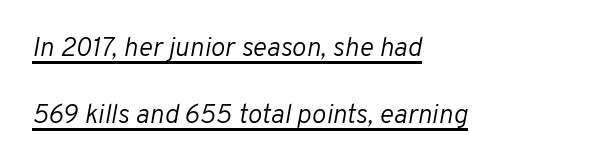
The image shows 27 px text type, italic (leaning right); set left-aligned, loose line spacing (2.47x), normal letter spacing, underlined.
